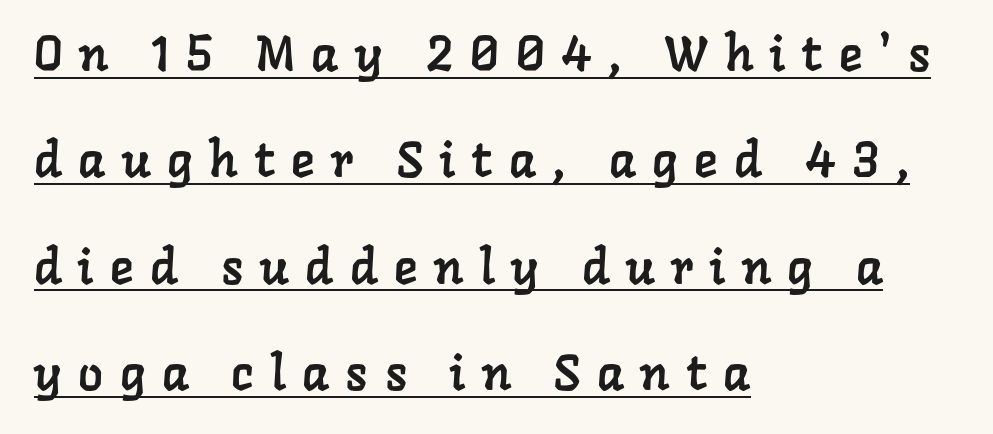
The image shows 49 px serif type; set left-aligned, loose line spacing (2.17x), unusually wide letter spacing (+0.34 em), underlined; low stroke contrast and a medium x-height.
